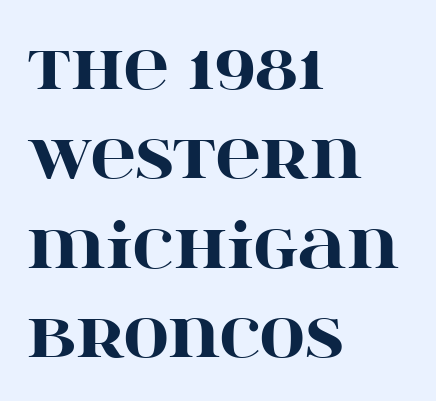
The image shows 62 px heavy, wide serif type, upright; set left-aligned, normal line spacing (1.44x), normal letter spacing, not underlined; high stroke contrast and a large x-height.
